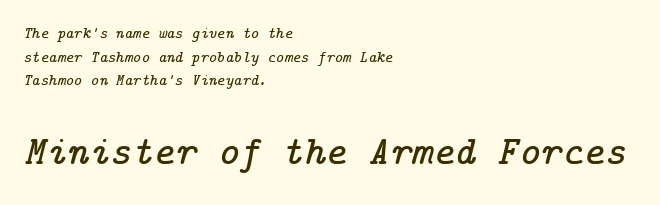
Q: Is the text italic (slanted)? A: Yes, it leans right by about 14 degrees.
Q: Is the typeface a serif or a sans-serif typeface? A: Serif.
Q: Is the text underlined? A: No.
Q: How is the paragraph aligned? A: Left-aligned.
Q: Is the spacing between letters normal or unusually wide? A: Normal.
Q: Is the spacing between lines tight, normal or loose? A: Normal.
Q: Which block of text is set in a larger size, the first (top) or the second (bottom)? A: The second (bottom) one.
Q: Width (condensed, normal, or wide)? A: Normal.
Q: Stroke contrast? A: Low.
Q: x-height? A: Medium.
